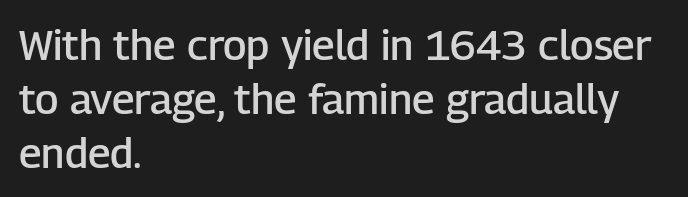
Q: Is the text bold? A: Semi-bold.
Q: Is the text italic (slanted)? A: No, it is upright.
Q: Is the typeface a serif or a sans-serif typeface? A: Sans-serif.
Q: Is the text underlined? A: No.
Q: How is the paragraph aligned? A: Left-aligned.
Q: Is the spacing between letters normal or unusually wide? A: Normal.
Q: Is the spacing between lines tight, normal or loose? A: Normal.
Q: Width (condensed, normal, or wide)? A: Normal.
Q: Stroke contrast? A: Low.
Q: x-height? A: Medium.
Q: Monospaced? A: No.
